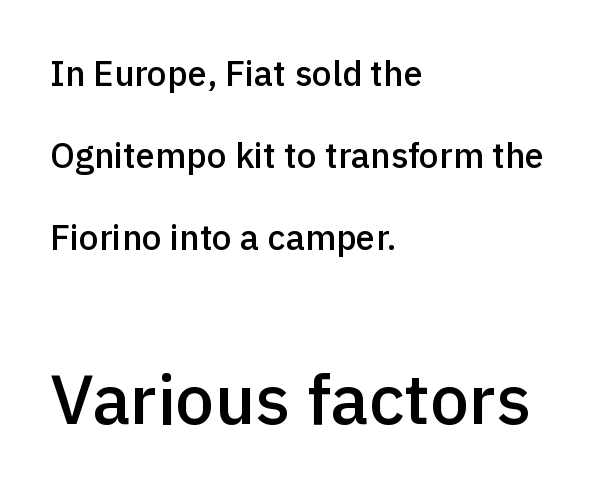
Q: Is the text bold? A: Semi-bold.
Q: Is the text italic (slanted)? A: No, it is upright.
Q: Is the typeface a serif or a sans-serif typeface? A: Sans-serif.
Q: Is the text underlined? A: No.
Q: How is the paragraph aligned? A: Left-aligned.
Q: Is the spacing between letters normal or unusually wide? A: Normal.
Q: Is the spacing between lines tight, normal or loose? A: Loose.
Q: Which block of text is set in a larger size, the first (top) or the second (bottom)? A: The second (bottom) one.
Q: Width (condensed, normal, or wide)? A: Normal.
Q: x-height? A: Medium.
Q: Monospaced? A: No.
